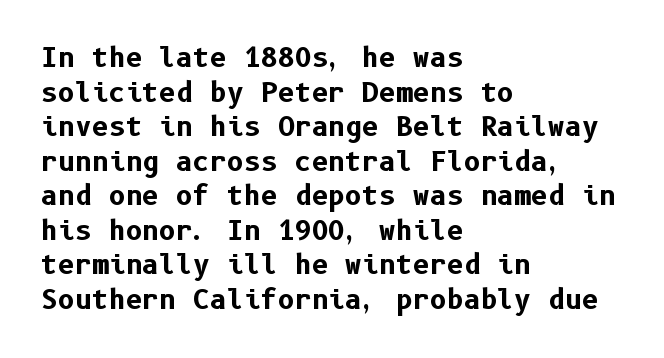
Q: Is the text bold? A: Yes.
Q: Is the text italic (slanted)? A: No, it is upright.
Q: Is the text underlined? A: No.
Q: How is the paragraph aligned? A: Left-aligned.
Q: Is the spacing between letters normal or unusually wide? A: Normal.
Q: Is the spacing between lines tight, normal or loose? A: Normal.
